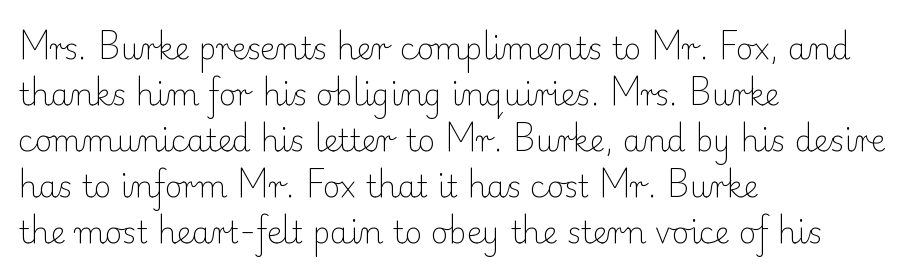
Each letter keeps its own natural width here, so spacing adapts to shape. Glyph-to-glyph distance matches everyday printed text. Style check: upright. Unmarked baselines from the first word to the last. Does the type have serifs? Yes, each stem ends in a small foot. The cut favours lightness, reaching ordinary text weight at its darkest.
